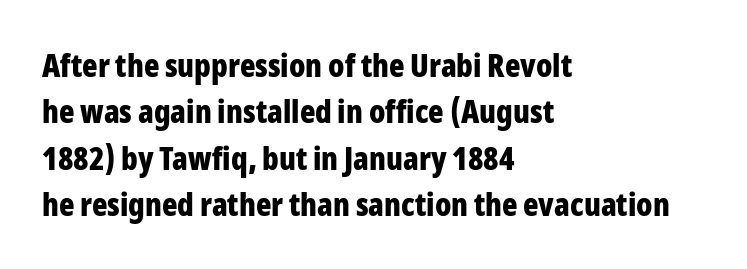
Q: Is the text bold? A: Yes.
Q: Is the text italic (slanted)? A: No, it is upright.
Q: Is the typeface a serif or a sans-serif typeface? A: Sans-serif.
Q: Is the text underlined? A: No.
Q: How is the paragraph aligned? A: Left-aligned.
Q: Is the spacing between letters normal or unusually wide? A: Normal.
Q: Is the spacing between lines tight, normal or loose? A: Normal.
Q: Width (condensed, normal, or wide)? A: Condensed.
Q: Stroke contrast? A: Low.
Q: x-height? A: Medium.
Q: Monospaced? A: No.
